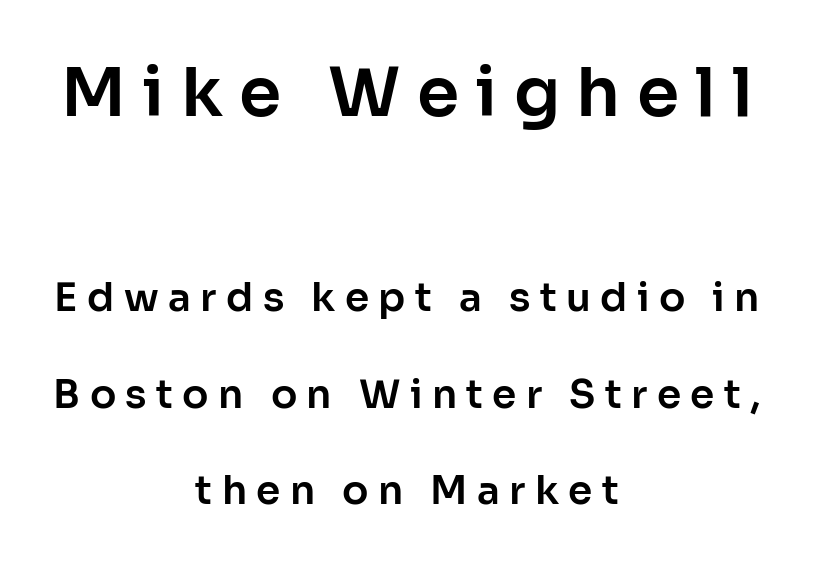
Q: Is the text italic (slanted)? A: No, it is upright.
Q: Is the typeface a serif or a sans-serif typeface? A: Sans-serif.
Q: Is the text underlined? A: No.
Q: How is the paragraph aligned? A: Centered.
Q: Is the spacing between letters normal or unusually wide? A: Unusually wide.
Q: Is the spacing between lines tight, normal or loose? A: Loose.
Q: Which block of text is set in a larger size, the first (top) or the second (bottom)? A: The first (top) one.
Q: Width (condensed, normal, or wide)? A: Normal.
Q: Stroke contrast? A: Low.
Q: x-height? A: Medium.
Q: Monospaced? A: No.
